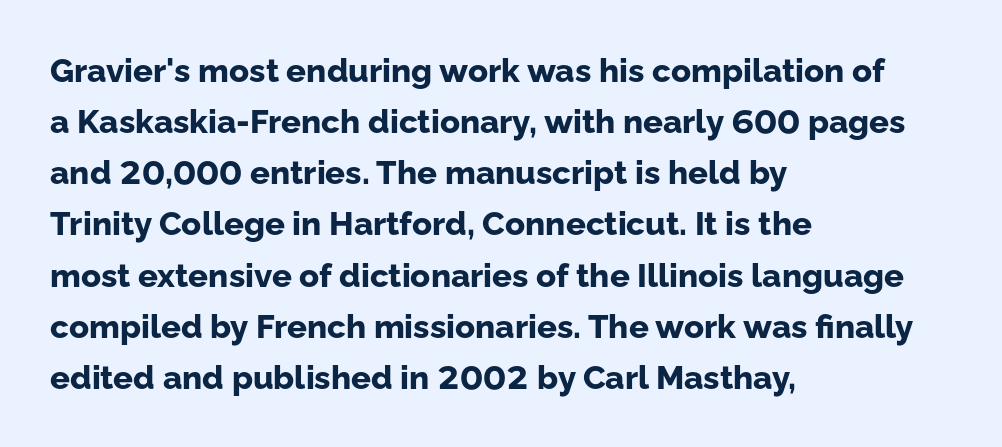
The typesetter chose a ragged-right arrangement here. Notice how the stems are strictly vertical — no italics here. Descenders hang freely into open space. A typesetter would call this zero additional tracking. This sample uses a sans-serif face.
